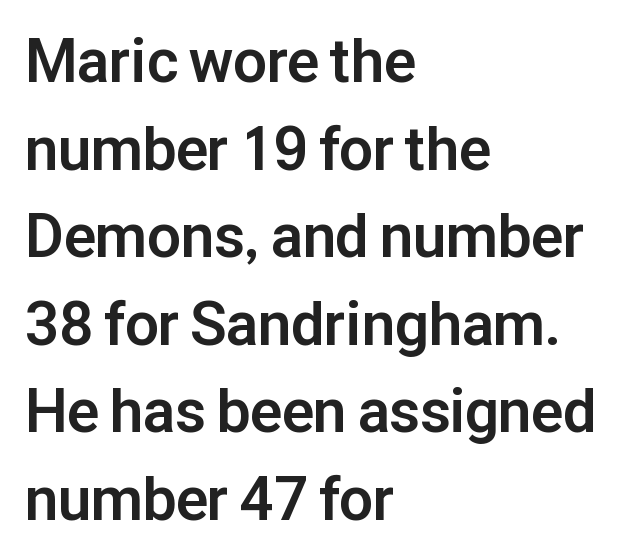
Q: Is the text bold? A: Yes.
Q: Is the text italic (slanted)? A: No, it is upright.
Q: Is the typeface a serif or a sans-serif typeface? A: Sans-serif.
Q: Is the text underlined? A: No.
Q: How is the paragraph aligned? A: Left-aligned.
Q: Is the spacing between letters normal or unusually wide? A: Normal.
Q: Is the spacing between lines tight, normal or loose? A: Normal.
Q: Width (condensed, normal, or wide)? A: Normal.
Q: Stroke contrast? A: Low.
Q: x-height? A: Medium.
Q: Monospaced? A: No.
